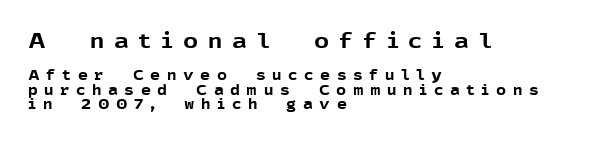
{"italic": "no", "bold": "yes", "underline": "no", "align": "left", "line_spacing": "tight", "line_spacing_ratio": 1.03, "letter_spacing": "wide", "letter_spacing_em": 0.46, "larger_block": "first", "size_ratio": 1.5, "glyph_px": 21}
